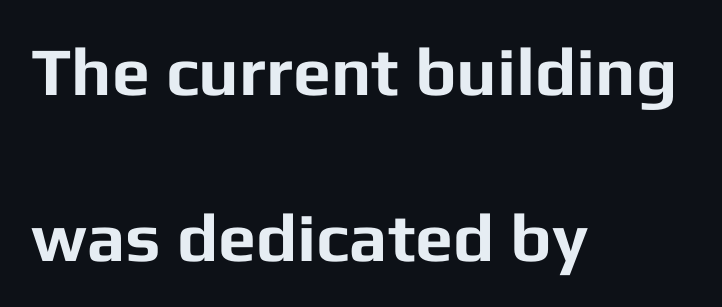
Widely set lines give the paragraph a tall, airy silhouette. Do the characters align in a grid? No, the font is proportional. These lines are composed in type without serifs. The rag falls on the right side of this text block.
